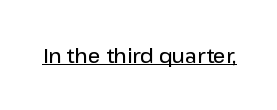
{"italic": "no", "bold": "semi", "underline": "yes", "letter_spacing": "normal", "letter_spacing_em": 0.0, "glyph_px": 20}
